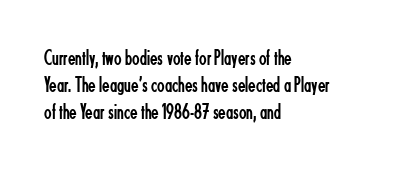
{"italic": "no", "bold": "no", "underline": "no", "align": "left", "line_spacing_ratio": 1.23, "letter_spacing": "normal", "letter_spacing_em": 0.0, "glyph_px": 22}
